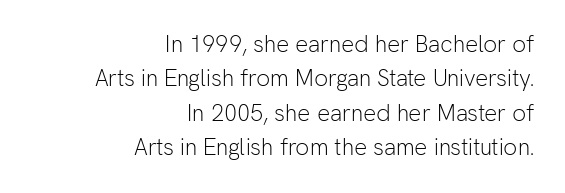
The image shows 23 px text type, upright; set right-aligned, normal line spacing (1.5x), normal letter spacing, not underlined.
